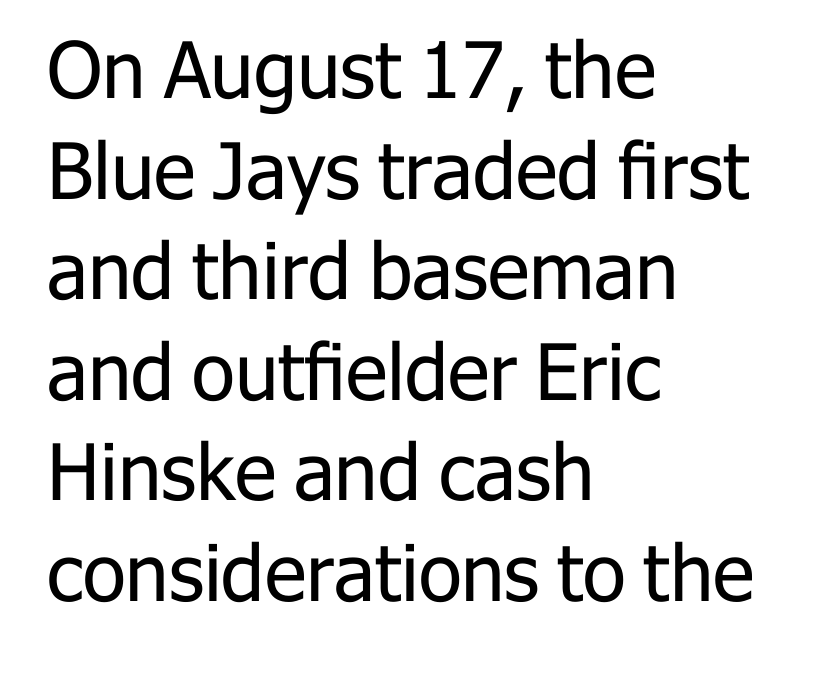
{"serif": "no", "italic": "no", "bold": "no", "weight": "regular", "width": "normal", "stroke_contrast": "low", "x_height": "medium", "monospaced": "no", "underline": "no", "align": "left", "line_spacing": "normal", "line_spacing_ratio": 1.29, "letter_spacing": "normal", "letter_spacing_em": 0.0, "glyph_px": 78}
